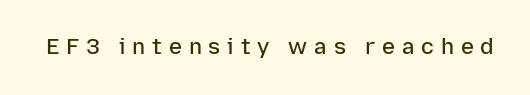
Each glyph is drawn with semibold strokes, heavier than normal yet not fully bold. The words here are not underlined. When letters stand straight like this, we call the style roman or upright. Substantial extra tracking has been applied to these lines.
